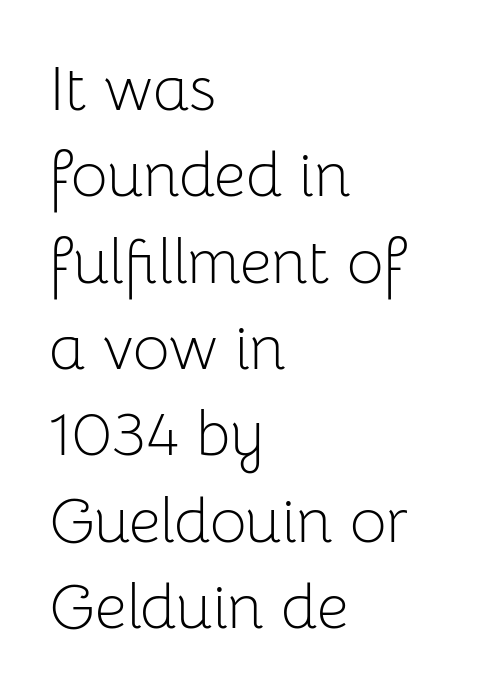
The image shows 63 px light sans-serif type, upright; set left-aligned, normal line spacing (1.37x), normal letter spacing, not underlined; low stroke contrast and a medium x-height.
